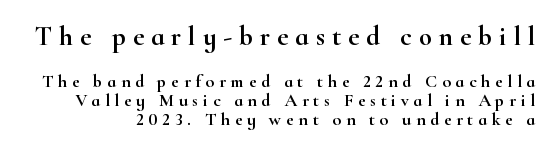
The image shows 27 px text type, upright; set tight line spacing (1.05x), unusually wide letter spacing (+0.26 em), not underlined; the first (top) block is 1.5x larger.
